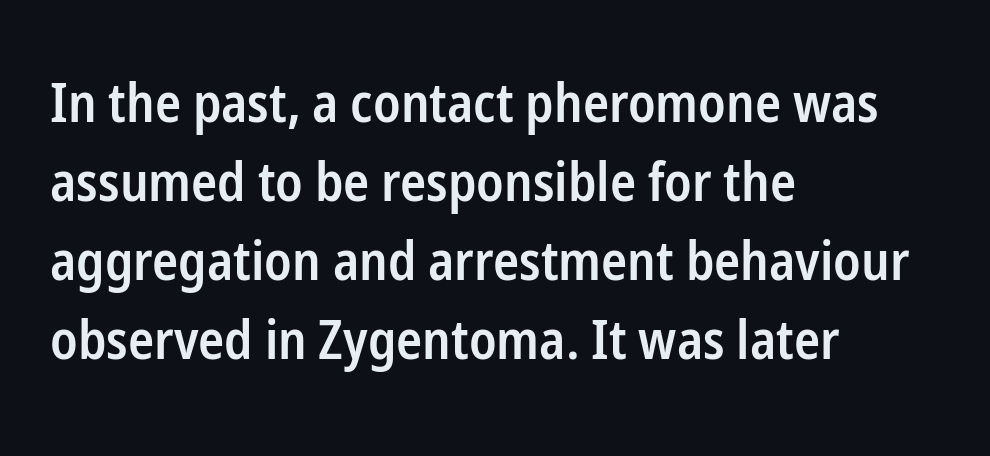
Q: Is the text bold? A: Semi-bold.
Q: Is the text italic (slanted)? A: No, it is upright.
Q: Is the typeface a serif or a sans-serif typeface? A: Sans-serif.
Q: Is the text underlined? A: No.
Q: How is the paragraph aligned? A: Left-aligned.
Q: Is the spacing between letters normal or unusually wide? A: Normal.
Q: Is the spacing between lines tight, normal or loose? A: Normal.
Q: Width (condensed, normal, or wide)? A: Condensed.
Q: Stroke contrast? A: Low.
Q: x-height? A: Medium.
Q: Monospaced? A: No.
